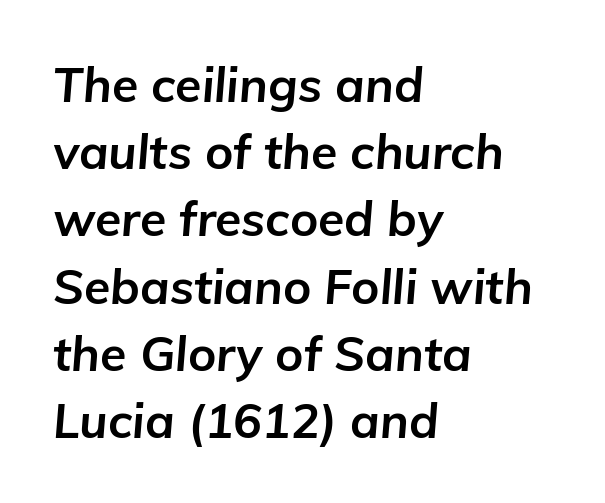
Q: Is the text bold? A: Yes.
Q: Is the text italic (slanted)? A: Yes, it leans right by about 5 degrees.
Q: Is the text underlined? A: No.
Q: How is the paragraph aligned? A: Left-aligned.
Q: Is the spacing between letters normal or unusually wide? A: Normal.
Q: Is the spacing between lines tight, normal or loose? A: Normal.
Q: Width (condensed, normal, or wide)? A: Normal.
Q: Stroke contrast? A: Low.
Q: x-height? A: Medium.
Q: Monospaced? A: No.
